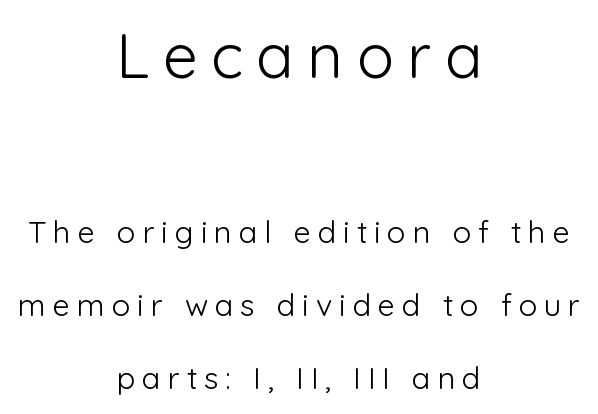
Q: Is the text bold? A: No.
Q: Is the text italic (slanted)? A: No, it is upright.
Q: Is the typeface a serif or a sans-serif typeface? A: Sans-serif.
Q: Is the text underlined? A: No.
Q: How is the paragraph aligned? A: Centered.
Q: Is the spacing between letters normal or unusually wide? A: Unusually wide.
Q: Is the spacing between lines tight, normal or loose? A: Loose.
Q: Which block of text is set in a larger size, the first (top) or the second (bottom)? A: The first (top) one.
Q: Width (condensed, normal, or wide)? A: Normal.
Q: Stroke contrast? A: Low.
Q: x-height? A: Medium.
Q: Monospaced? A: No.
